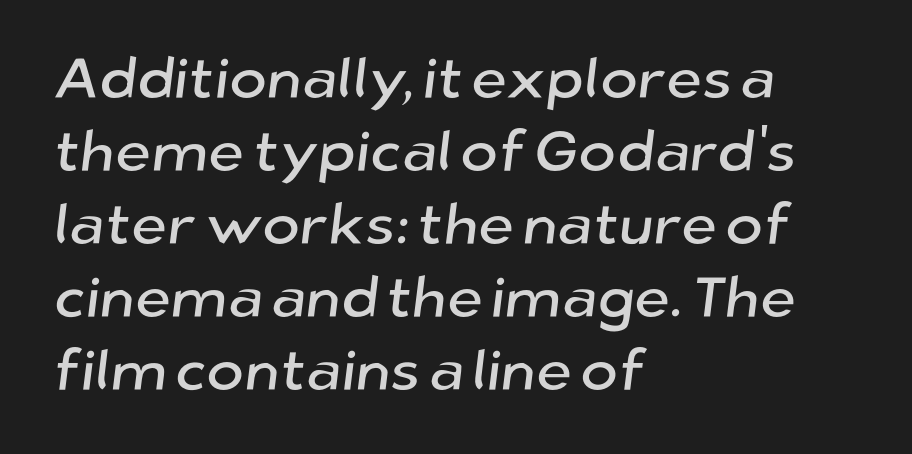
Regarding serifs, this sample does without them. Spacing between characters is what you'd get straight out of the box. Line spacing here is normal. Bare-footed words on every line. Note the varied advance widths — an 'i' is clearly narrower than an 'm'.
